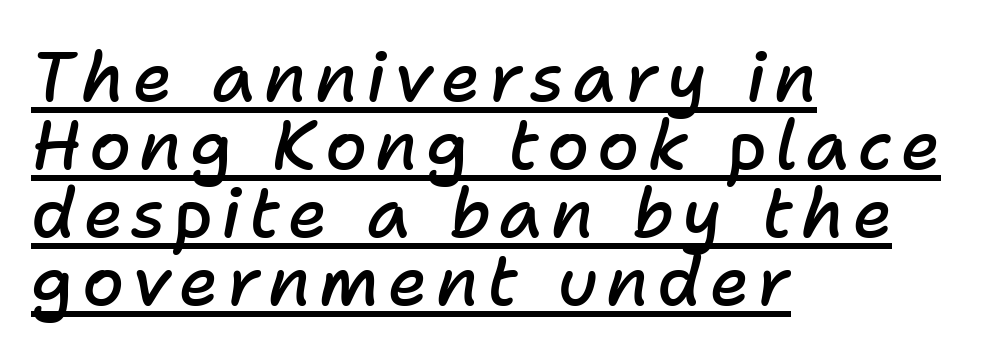
The image shows 68 px semibold type, italic (leaning right); set left-aligned, tight line spacing (1.0x), underlined; low stroke contrast and a medium x-height.
